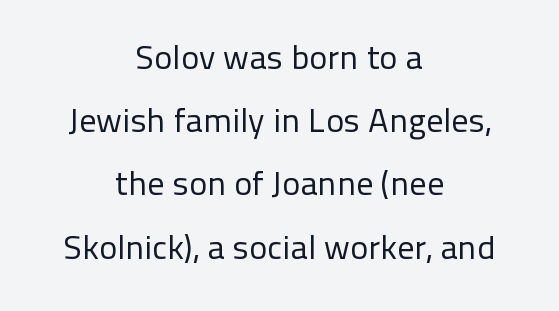
The image shows 34 px regular-weight sans-serif type, upright; set centered, line spacing 1.86x, normal letter spacing, not underlined; low stroke contrast and a medium x-height.
